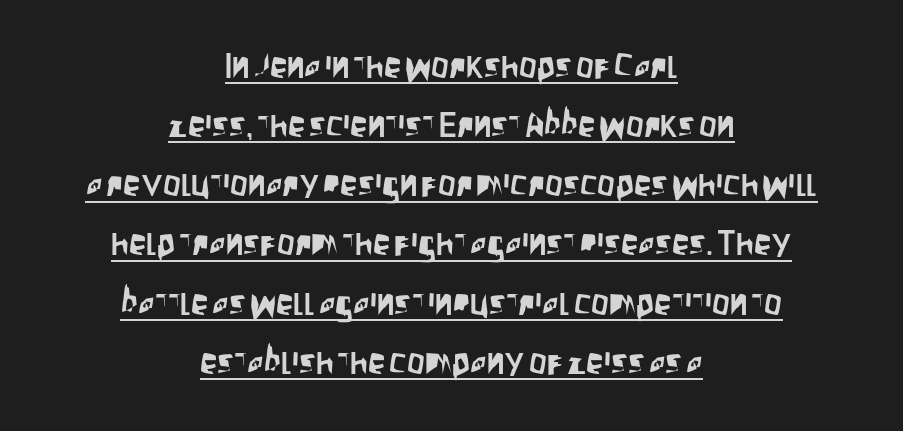
The image shows 35 px condensed sans-serif type, upright; set centered, normal line spacing (1.69x), normal letter spacing, underlined; low stroke contrast and a large x-height.
